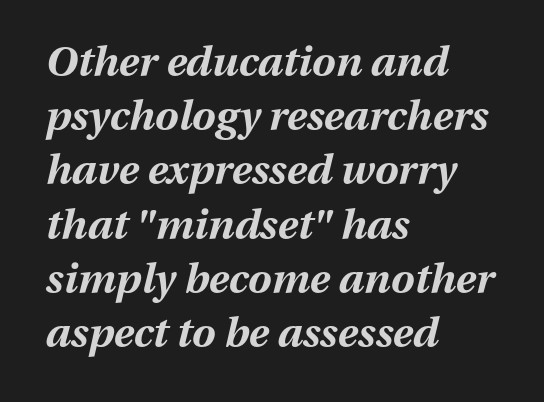
{"italic": "yes", "lean": "right", "slant_degrees": 13, "bold": "yes", "weight": "bold", "width": "normal", "stroke_contrast": "medium", "x_height": "medium", "monospaced": "no", "underline": "no", "align": "left", "line_spacing": "normal", "line_spacing_ratio": 1.29, "letter_spacing": "normal", "letter_spacing_em": 0.0, "glyph_px": 42}
